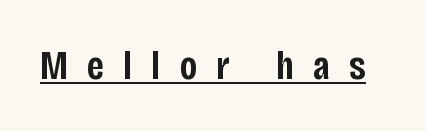
The image shows 41 px semibold, condensed sans-serif type, upright; set unusually wide letter spacing (+0.47 em), underlined; low stroke contrast and a large x-height.
